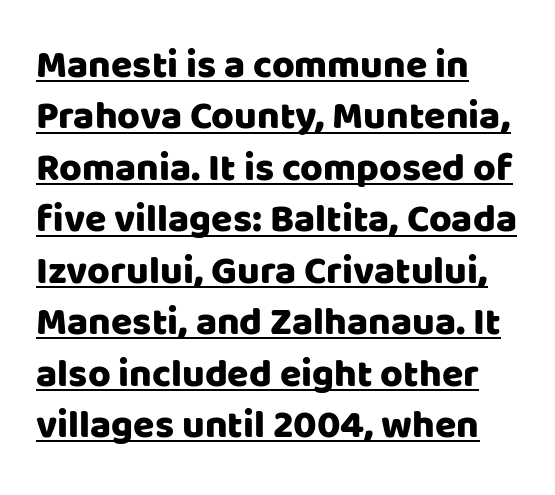
The vertical gap from one line to the next is medium. In terms of letterspacing, this is plain default setting. Italic? Not at all — the glyphs are vertical. Letterform terminals end flat and unadorned throughout the passage.
